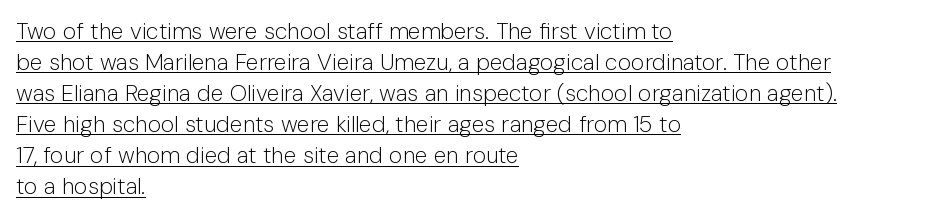
Q: Is the text bold? A: No.
Q: Is the text italic (slanted)? A: No, it is upright.
Q: Is the text underlined? A: Yes.
Q: How is the paragraph aligned? A: Left-aligned.
Q: Is the spacing between letters normal or unusually wide? A: Normal.
Q: Is the spacing between lines tight, normal or loose? A: Normal.
